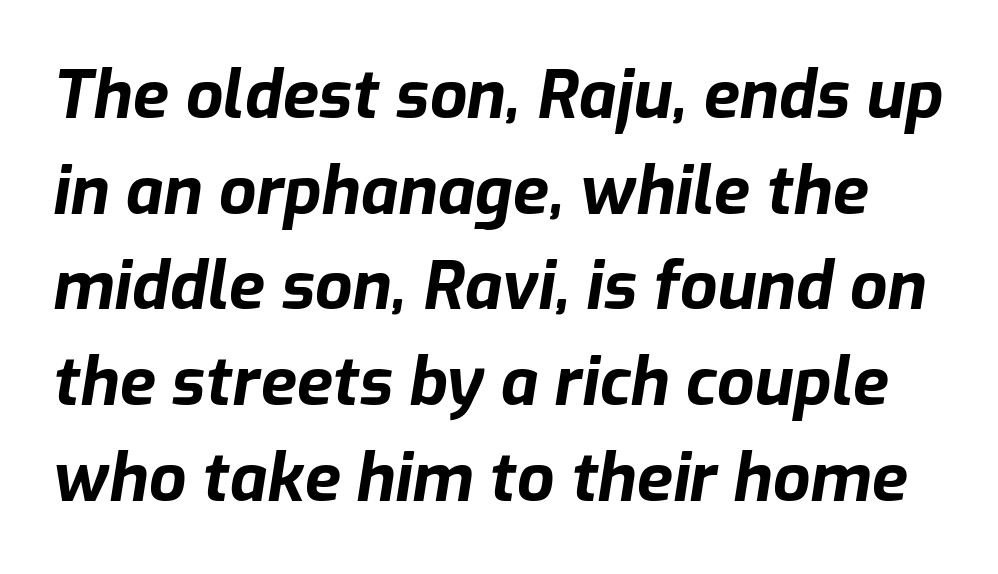
Q: Is the text bold? A: Yes.
Q: Is the text italic (slanted)? A: Yes, it leans right by about 9 degrees.
Q: Is the text underlined? A: No.
Q: Is the spacing between letters normal or unusually wide? A: Normal.
Q: Is the spacing between lines tight, normal or loose? A: Normal.
Q: Width (condensed, normal, or wide)? A: Normal.
Q: Stroke contrast? A: Low.
Q: x-height? A: Medium.
Q: Monospaced? A: No.
